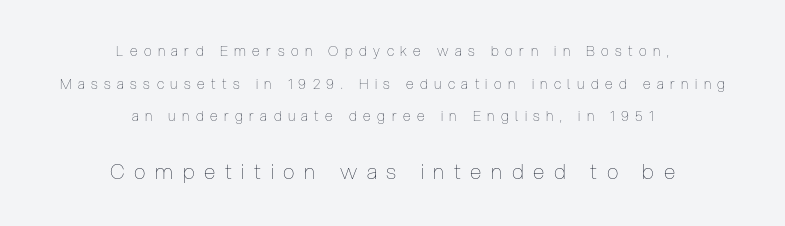
Q: Is the text bold? A: No.
Q: Is the text italic (slanted)? A: No, it is upright.
Q: Is the text underlined? A: No.
Q: How is the paragraph aligned? A: Centered.
Q: Is the spacing between letters normal or unusually wide? A: Unusually wide.
Q: Is the spacing between lines tight, normal or loose? A: Loose.
Q: Which block of text is set in a larger size, the first (top) or the second (bottom)? A: The second (bottom) one.
